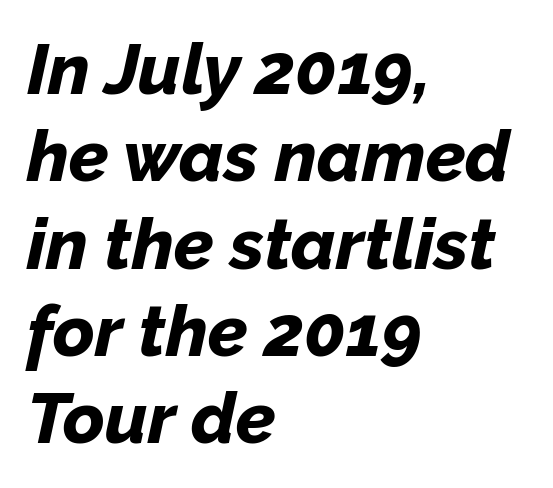
Q: Is the text bold? A: Yes.
Q: Is the text italic (slanted)? A: Yes, it leans right by about 12 degrees.
Q: Is the text underlined? A: No.
Q: How is the paragraph aligned? A: Left-aligned.
Q: Is the spacing between letters normal or unusually wide? A: Normal.
Q: Width (condensed, normal, or wide)? A: Normal.
Q: Stroke contrast? A: Low.
Q: x-height? A: Medium.
Q: Monospaced? A: No.
